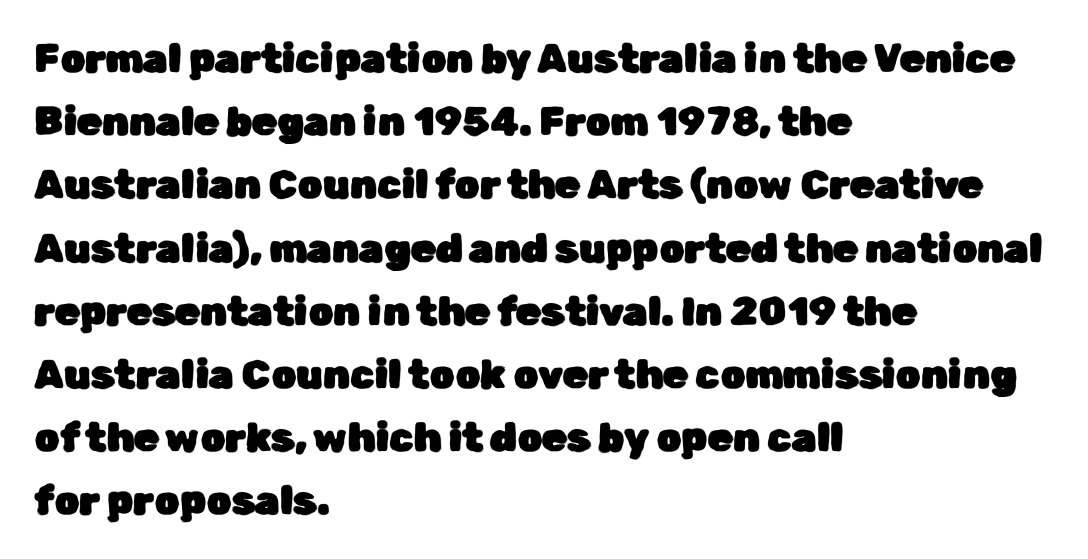
Vertically, the passage feels balanced, rows spaced as you'd expect. Ordinary non-slanted type is in use. Nobody drew a line under any word here. The rendering keeps characters at their native spacing. Line beginnings align vertically; line endings do not.
